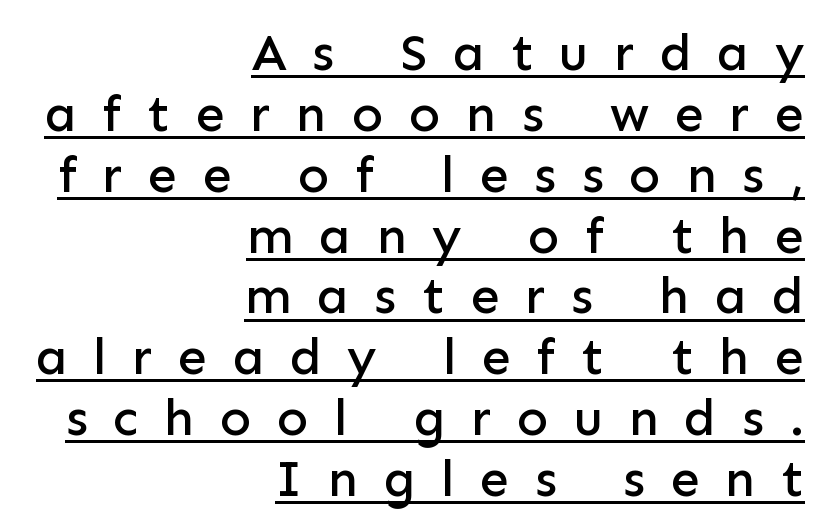
Short and long lines alike share a common ending point at right. Check where the strokes stop: nothing finishes them off — pure sans. This sample has the flowing, uneven cadence of proportional lettering. Quick note: not italic, upright.
